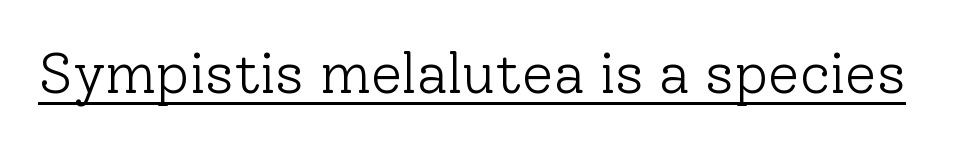
Each line of the rendering has a horizontal stroke beneath the glyphs. The axis of the letterforms is exactly vertical. Font category for this specimen: serif. Do the characters align in a grid? No, the font is proportional. A typesetter would call this zero additional tracking. The typesetting does not lean heavy: it is not bold.
